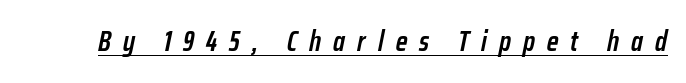
The image shows 28 px semibold, condensed type, italic (leaning right); set unusually wide letter spacing (+0.43 em), underlined; low stroke contrast and a medium x-height.
